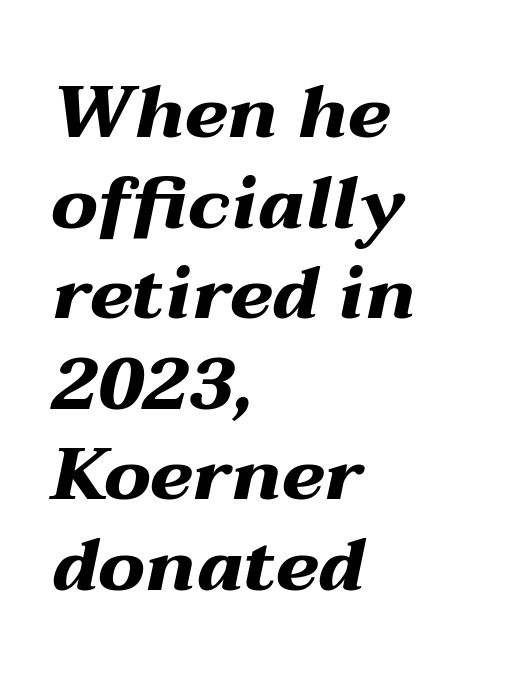
Looks like regular typesetting: each glyph gets only the width it needs. Horizontal alignment here is leftward, the default for most running prose. Its strokes are broad and dark, the hallmark of bold type. Check the space under the baseline: it is left empty. What stands out about the letter spacing? Nothing — it is the standard amount.
